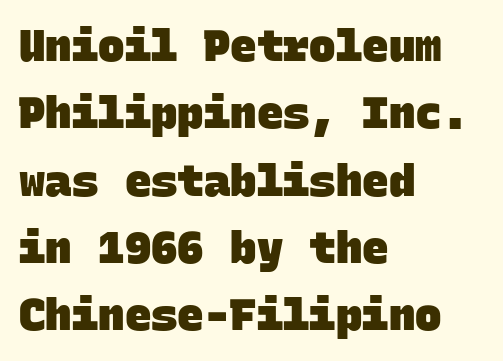
Each letter, wide or thin by design, is forced into the same width here. The typesetting leans heavy: a genuine bold. The font family rendered here belongs to the sans-serif group. This rendering features lettering with no underline. The lines are quadded left. Vertically, the passage feels balanced, rows spaced as you'd expect.
